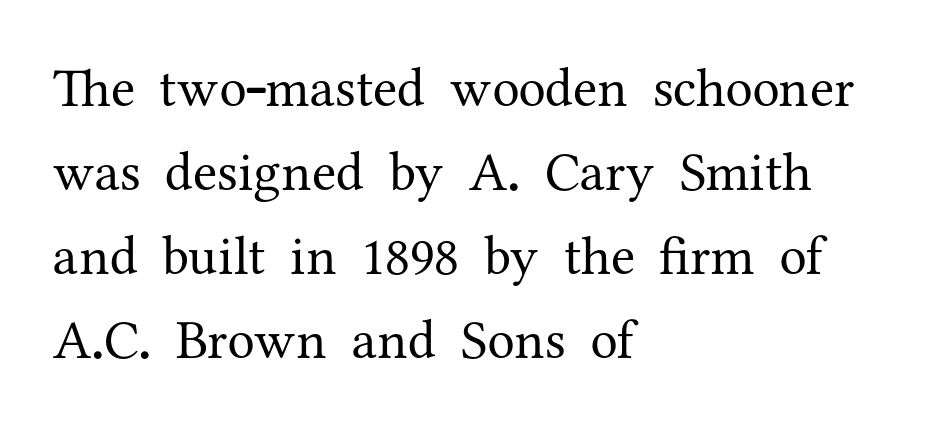
{"serif": "yes", "italic": "no", "bold": "no", "weight": "regular", "width": "normal", "stroke_contrast": "medium", "x_height": "medium", "monospaced": "no", "underline": "no", "align": "left", "line_spacing": "normal", "line_spacing_ratio": 1.53, "letter_spacing": "normal", "letter_spacing_em": 0.0, "glyph_px": 55}
